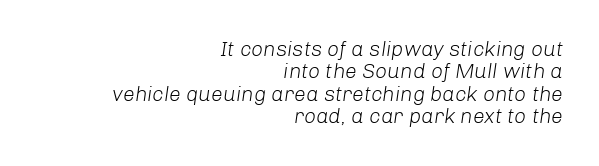
Q: Is the text bold? A: No.
Q: Is the text italic (slanted)? A: Yes, it leans right by about 8 degrees.
Q: Is the text underlined? A: No.
Q: How is the paragraph aligned? A: Right-aligned.
Q: Is the spacing between letters normal or unusually wide? A: Normal.
Q: Is the spacing between lines tight, normal or loose? A: Tight.
